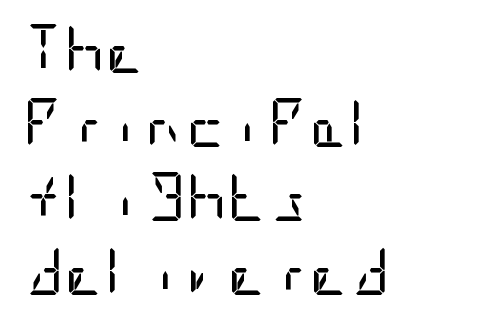
The image shows 50 px regular-weight, condensed sans-serif type, upright; set left-aligned, normal line spacing (1.48x), normal letter spacing, not underlined; low stroke contrast and a large x-height.
